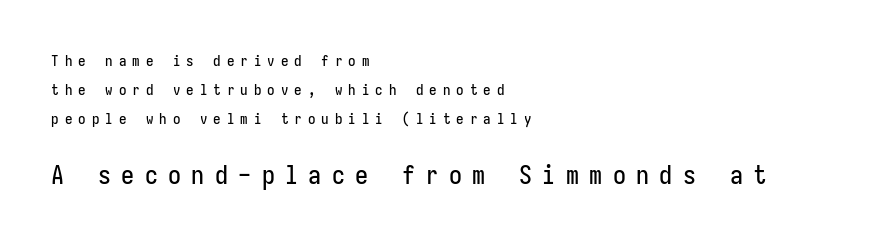
Is the block centered? No — it sits flush against the left margin. The following chunk of copy outweighs the initial chunk in type size. Regarding leading, the lines here are spaced well apart. Letters rest on an invisible, unmarked baseline. These lines have a slow, spaced-out rhythm from letter to letter.
